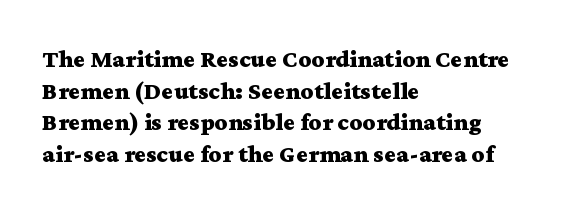
The image shows 25 px bold type, upright; set left-aligned, normal line spacing (1.27x), normal letter spacing, not underlined.
